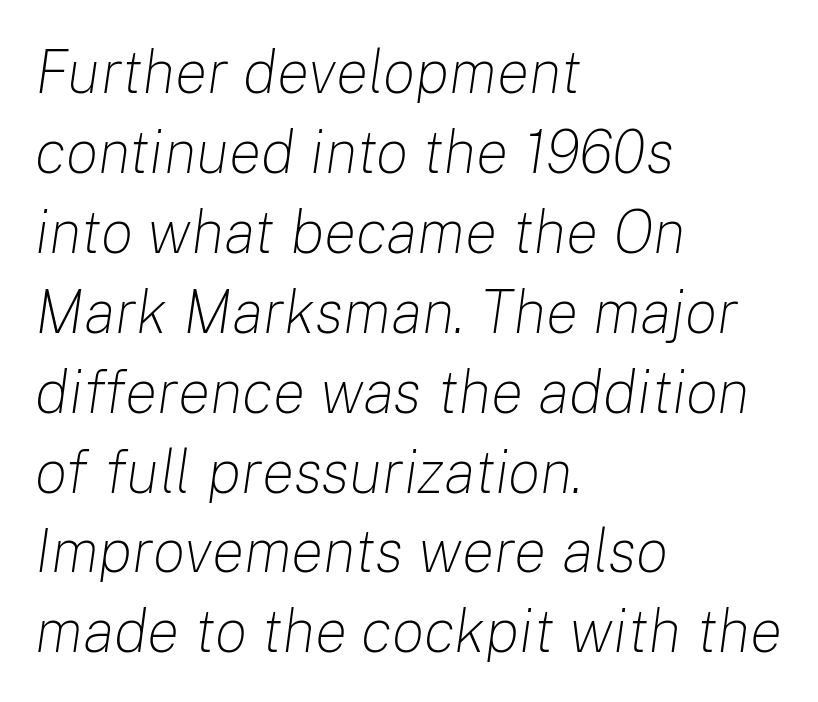
The image shows 61 px light type, italic (leaning right); set left-aligned, normal line spacing (1.31x), normal letter spacing, not underlined; low stroke contrast and a medium x-height.
